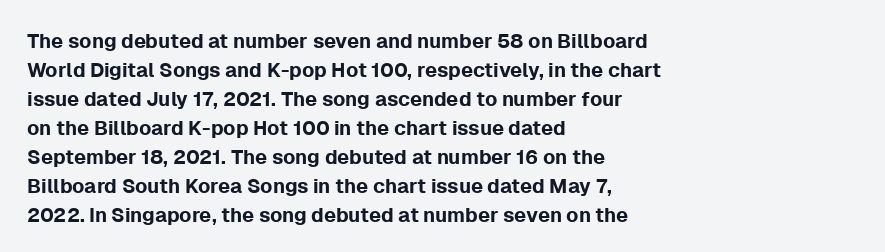
The image shows 20 px text type, upright; set left-aligned, normal line spacing (1.45x), normal letter spacing, not underlined.
